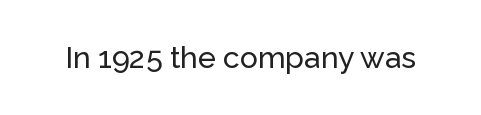
{"serif": "no", "italic": "no", "width": "normal", "stroke_contrast": "low", "x_height": "medium", "monospaced": "no", "underline": "no", "letter_spacing": "normal", "letter_spacing_em": 0.0, "glyph_px": 30}
